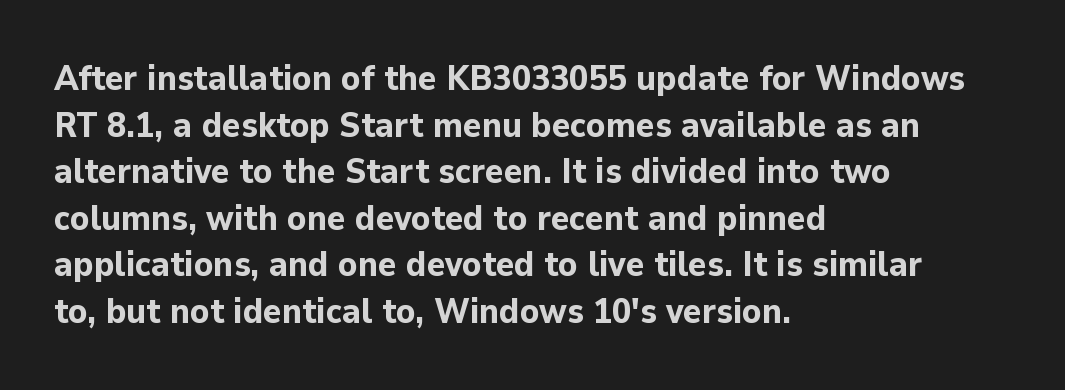
The image shows 35 px bold sans-serif type, upright; set left-aligned, normal line spacing (1.33x), normal letter spacing, not underlined; low stroke contrast and a medium x-height.
